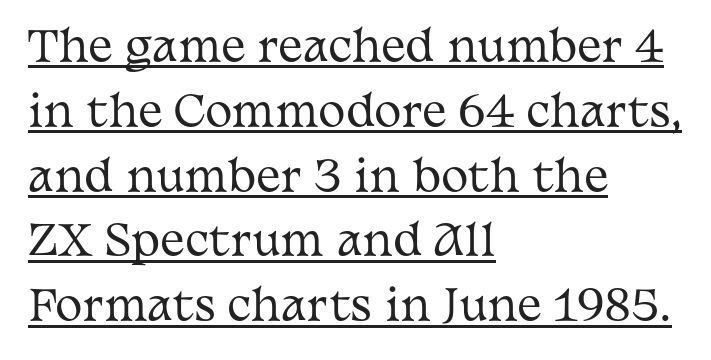
The image shows 41 px regular-weight, wide serif type, upright; set left-aligned, normal line spacing (1.58x), normal letter spacing, underlined; medium stroke contrast and a medium x-height.
